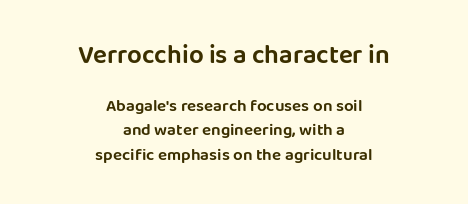
Q: Is the text italic (slanted)? A: No, it is upright.
Q: Is the text underlined? A: No.
Q: How is the paragraph aligned? A: Centered.
Q: Is the spacing between letters normal or unusually wide? A: Normal.
Q: Is the spacing between lines tight, normal or loose? A: Normal.
Q: Which block of text is set in a larger size, the first (top) or the second (bottom)? A: The first (top) one.
